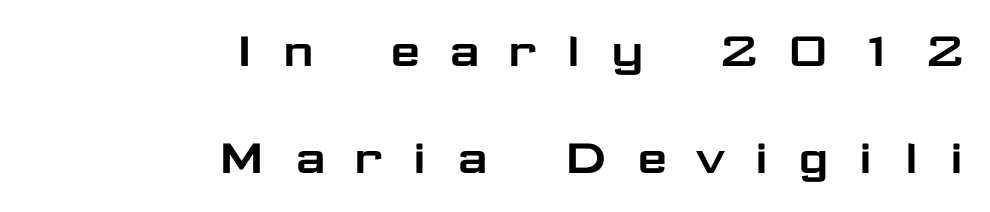
The image shows 55 px wide sans-serif type, upright; set right-aligned, loose line spacing (1.95x), unusually wide letter spacing (+0.48 em), not underlined; low stroke contrast and a medium x-height.
